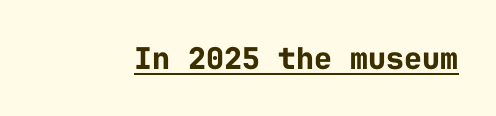
Q: Is the text bold? A: Yes.
Q: Is the text italic (slanted)? A: No, it is upright.
Q: Is the typeface a serif or a sans-serif typeface? A: Sans-serif.
Q: Is the text underlined? A: Yes.
Q: Is the spacing between letters normal or unusually wide? A: Normal.
Q: Width (condensed, normal, or wide)? A: Normal.
Q: Stroke contrast? A: Low.
Q: x-height? A: Medium.
Q: Monospaced? A: Yes.
